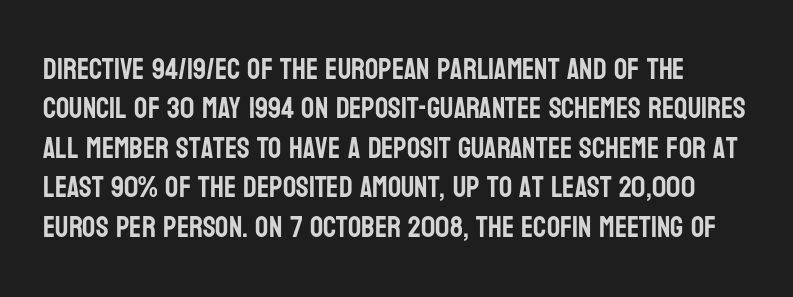
The face used here is rendered with its standard letterfit. A normal amount of white space separates one row of letters from the next. The lettering stays uniformly vertical, giving the passage a roman look. The specimen omits any rule beneath the text block's lines.
